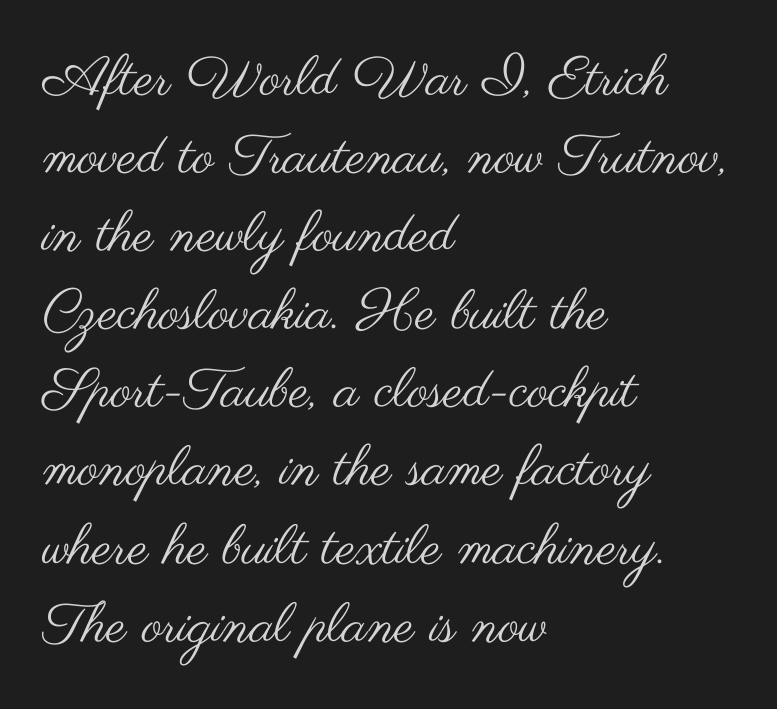
{"serif": "no", "bold": "no", "weight": "regular", "width": "wide", "stroke_contrast": "medium", "x_height": "small", "monospaced": "no", "underline": "no", "align": "left", "line_spacing": "normal", "line_spacing_ratio": 1.42, "letter_spacing": "normal", "letter_spacing_em": 0.0, "glyph_px": 55}
